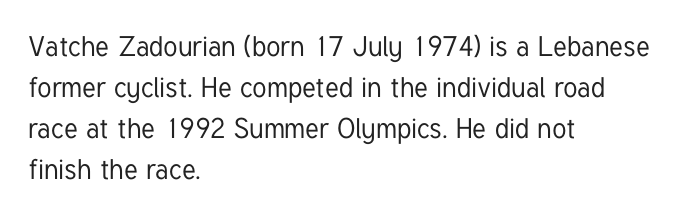
Nope, not italic — everything's standing straight. The letters sit at their default tracking, neither squeezed nor spread. Reading down the column, the eye jumps a familiar distance to each next line. This sample uses a sans-serif face.
